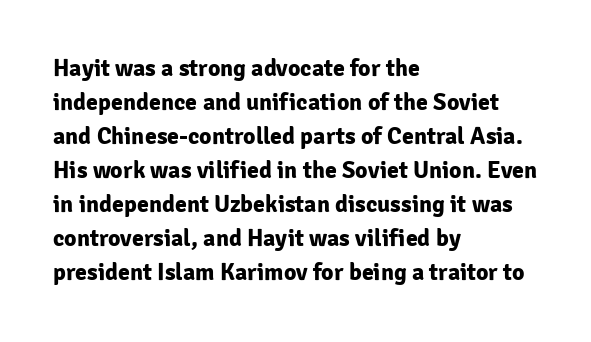
The image shows 24 px bold type, upright; set left-aligned, normal line spacing (1.42x), normal letter spacing, not underlined.
